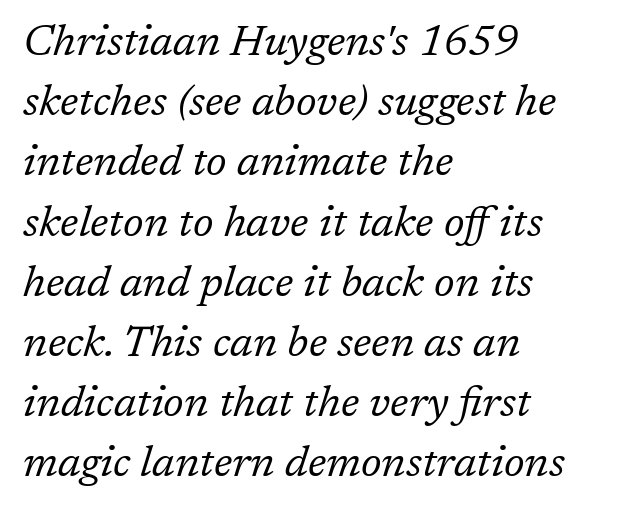
Teacher's note: observe the even left margin — that is flush-left alignment. The font's italic variant was chosen for this text. The baseline area is clear. The strokes carry an ordinary text weight at most.
